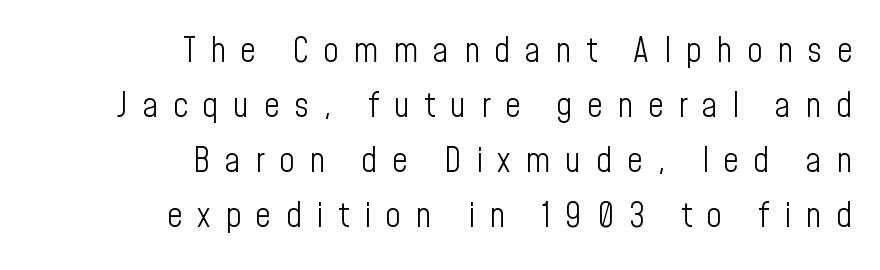
Q: Is the text bold? A: No.
Q: Is the text italic (slanted)? A: No, it is upright.
Q: Is the typeface a serif or a sans-serif typeface? A: Sans-serif.
Q: Is the text underlined? A: No.
Q: How is the paragraph aligned? A: Right-aligned.
Q: Is the spacing between letters normal or unusually wide? A: Unusually wide.
Q: Is the spacing between lines tight, normal or loose? A: Normal.
Q: Width (condensed, normal, or wide)? A: Condensed.
Q: Stroke contrast? A: Low.
Q: x-height? A: Medium.
Q: Monospaced? A: No.
